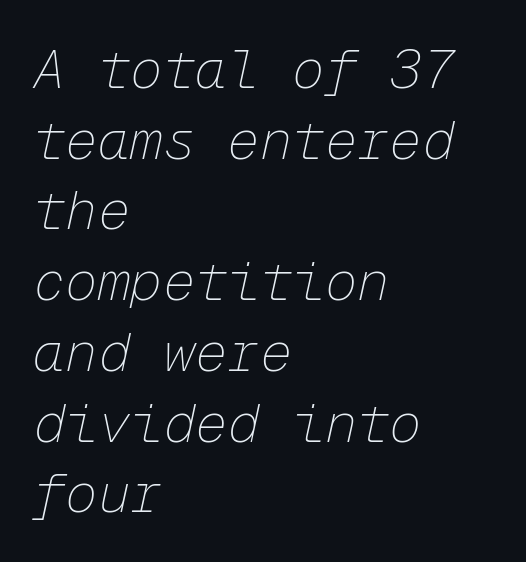
{"italic": "yes", "lean": "right", "slant_degrees": 12, "bold": "no", "weight": "thin", "width": "normal", "stroke_contrast": "low", "x_height": "medium", "monospaced": "yes", "underline": "no", "align": "left", "line_spacing": "normal", "line_spacing_ratio": 1.31, "letter_spacing": "normal", "letter_spacing_em": 0.0, "glyph_px": 54}
